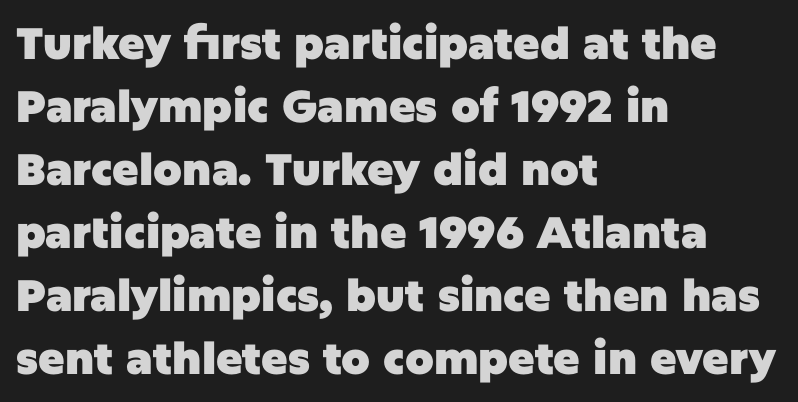
The gap between lines stays unmarked. No extra tracking has been applied to these lines. Here the designer chose a conventional face with non-uniform glyph widths. Posture: vertical. A full-strength bold gives these letters their thick strokes.
